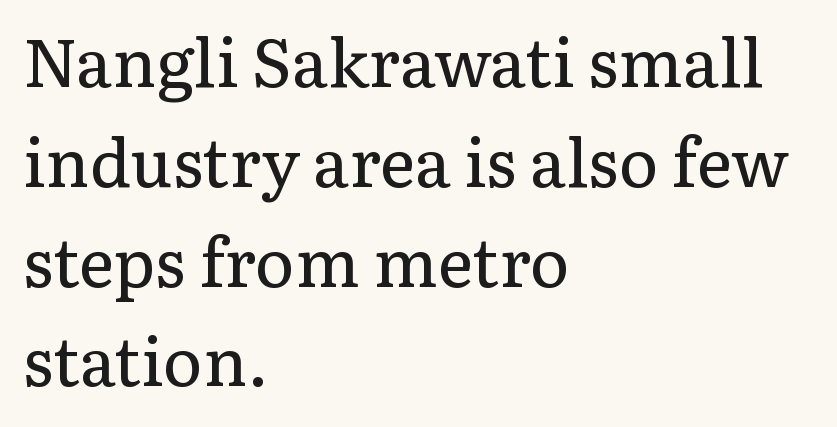
Type style note: has serifs. Underlining? Definitely not there. Each letter keeps its own natural width here, so spacing adapts to shape. Style check: upright. The rows are spaced the way most documents space them. Teacher's note: observe the even left margin — that is flush-left alignment.
